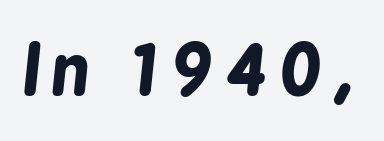
The rendering uses natural spacing where letterforms have individual widths. Strokes here are thick enough to call this a true bold. Nobody drew a line under any word here. Compared with ordinary roman type, these characters are visibly tilted.
